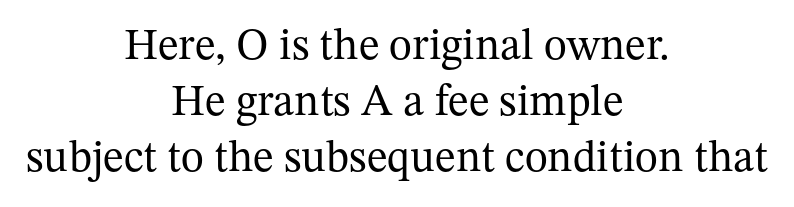
The image shows 44 px regular-weight serif type, upright; set centered, normal line spacing (1.27x), normal letter spacing, not underlined; medium stroke contrast and a medium x-height.
